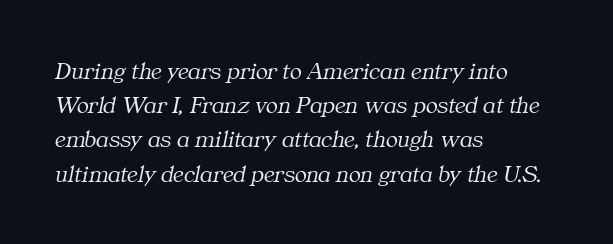
Anything drawn beneath the words? Only blank space. Line beginnings align vertically; line endings do not. A typesetter would call this leading conventional body-copy spacing. Emphasis-style slanted type is in use. Summary of weight: not heavy and not bold.
